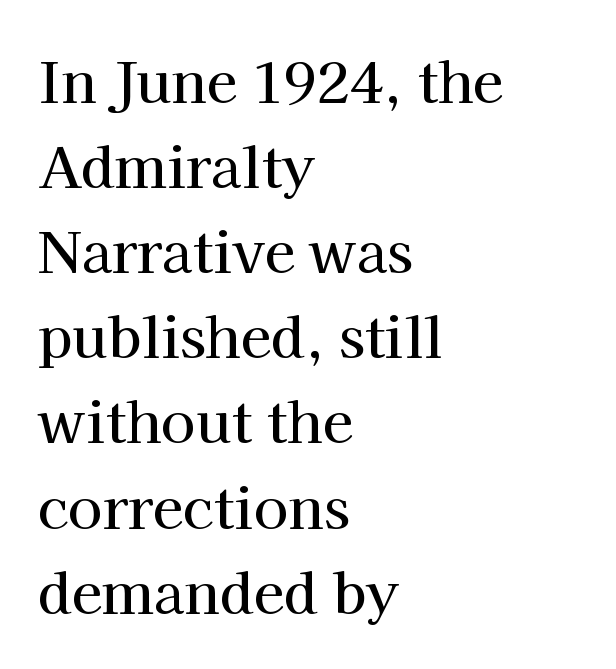
{"serif": "yes", "italic": "no", "width": "normal", "stroke_contrast": "high", "x_height": "medium", "monospaced": "no", "underline": "no", "align": "left", "line_spacing": "normal", "line_spacing_ratio": 1.52, "letter_spacing": "normal", "letter_spacing_em": 0.0, "glyph_px": 56}
